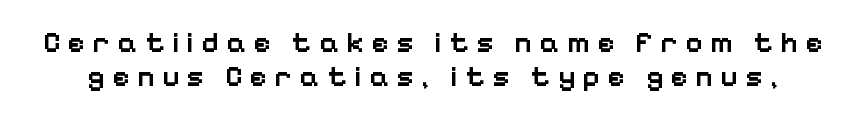
A fair bit of extra ink — the face is semibold, not bold. Think of a printed novel: that variable character pitch is what you see here. Look at the bottom of the vertical strokes: they stop flat, with no serifs. Quick note: not italic, upright.
